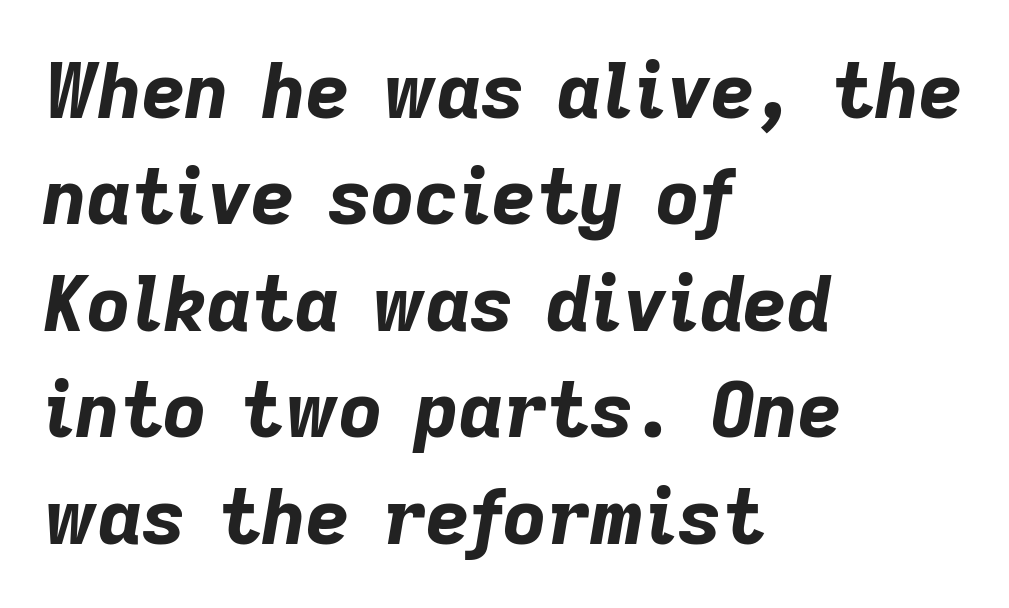
Nobody touched the tracking dial on this one. Regarding leading, the lines here are spaced in the standard way. Casual observation: everything's shoved over to the left. Spacing verdict: proportional, widths tailored to each character. Italic: yes, the glyphs are oblique.
